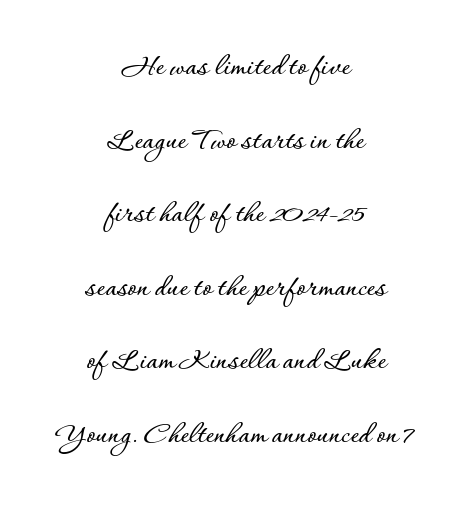
The image shows 32 px text type; set centered, loose line spacing (2.3x), normal letter spacing, not underlined; low stroke contrast and a small x-height.
